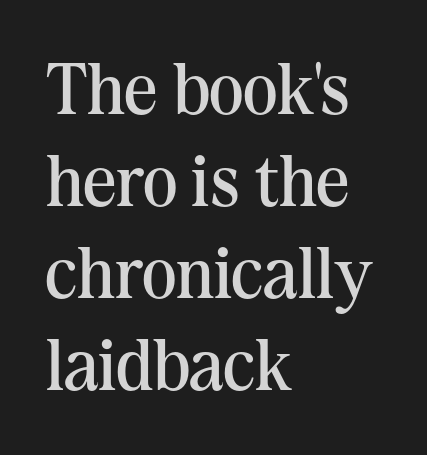
{"serif": "yes", "italic": "no", "bold": "no", "weight": "regular", "width": "normal", "stroke_contrast": "medium", "x_height": "medium", "monospaced": "no", "underline": "no", "align": "left", "line_spacing": "normal", "line_spacing_ratio": 1.26, "letter_spacing": "normal", "letter_spacing_em": 0.0, "glyph_px": 73}
